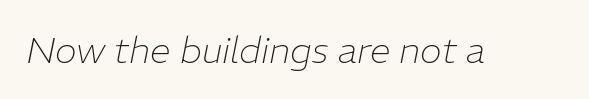
{"italic": "yes", "lean": "right", "slant_degrees": 11, "bold": "no", "weight": "thin", "width": "normal", "stroke_contrast": "low", "x_height": "medium", "monospaced": "no", "underline": "no", "letter_spacing": "normal", "letter_spacing_em": 0.0, "glyph_px": 37}
